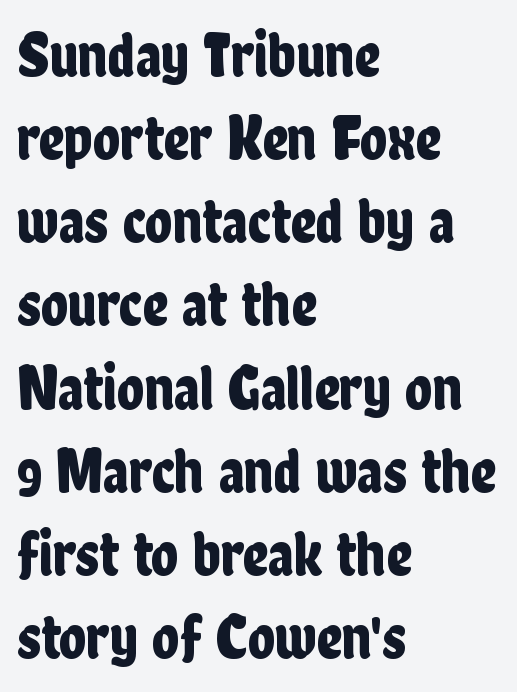
The image shows 63 px condensed sans-serif type, upright; set left-aligned, normal line spacing (1.32x), normal letter spacing, not underlined; low stroke contrast and a medium x-height.
